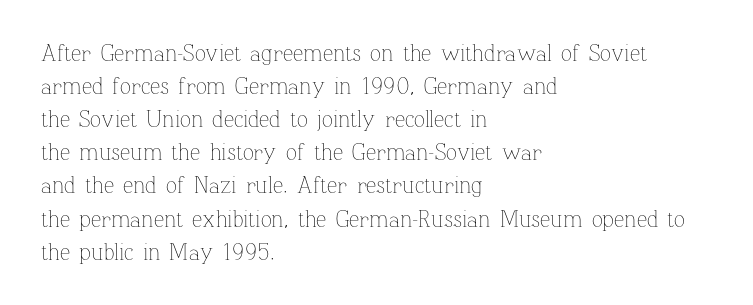
Does extra space separate the letters? No, they use regular spacing. The rendering anchors every line to the left-hand side. The axis of the letterforms is exactly vertical. These lines sit exactly where default settings would place them. Ink coverage per letter is moderate at most. Bare-footed words on every line.
